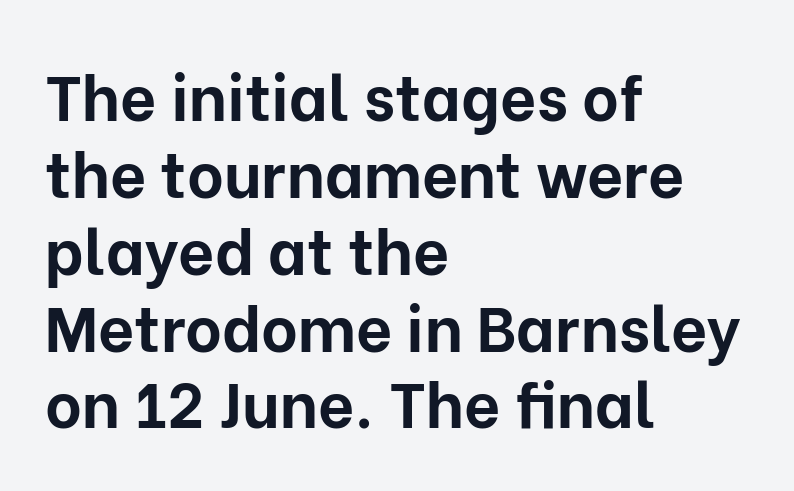
The image shows 63 px bold sans-serif type, upright; set left-aligned, line spacing 1.22x, normal letter spacing, not underlined; low stroke contrast and a medium x-height.
